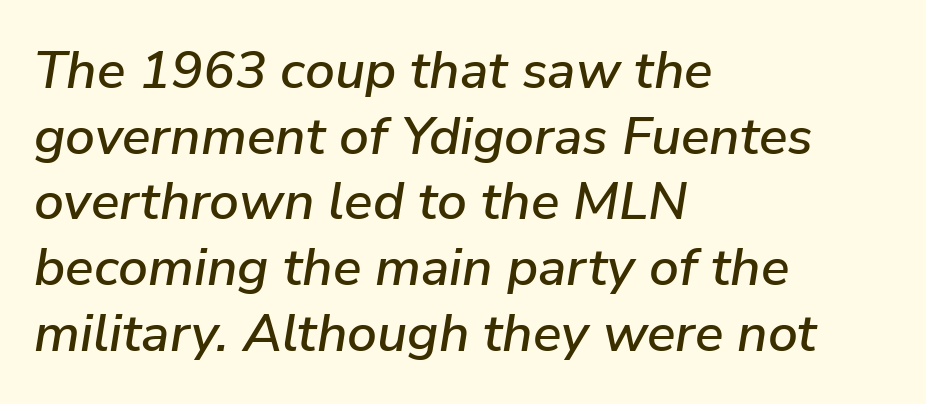
The image shows 53 px text type, italic (leaning right); set left-aligned, line spacing 1.24x, normal letter spacing, not underlined; low stroke contrast and a medium x-height.
